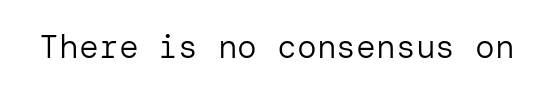
{"serif": "no", "italic": "no", "bold": "no", "weight": "regular", "width": "normal", "stroke_contrast": "low", "x_height": "medium", "underline": "no", "letter_spacing": "normal", "letter_spacing_em": 0.0, "glyph_px": 33}
